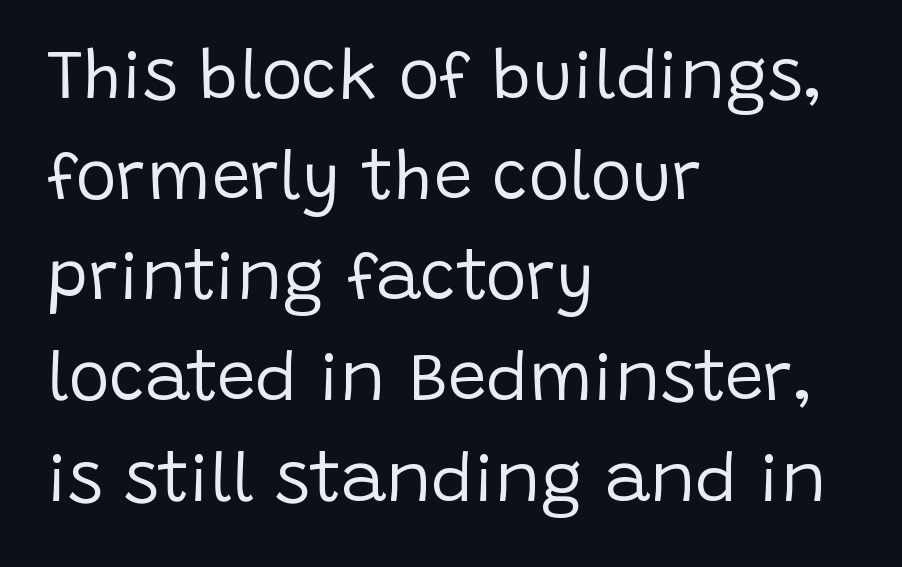
Q: Is the text bold? A: No.
Q: Is the text italic (slanted)? A: No, it is upright.
Q: Is the typeface a serif or a sans-serif typeface? A: Sans-serif.
Q: Is the text underlined? A: No.
Q: How is the paragraph aligned? A: Left-aligned.
Q: Is the spacing between letters normal or unusually wide? A: Normal.
Q: Is the spacing between lines tight, normal or loose? A: Normal.
Q: Width (condensed, normal, or wide)? A: Normal.
Q: Stroke contrast? A: Low.
Q: x-height? A: Large.
Q: Monospaced? A: No.
